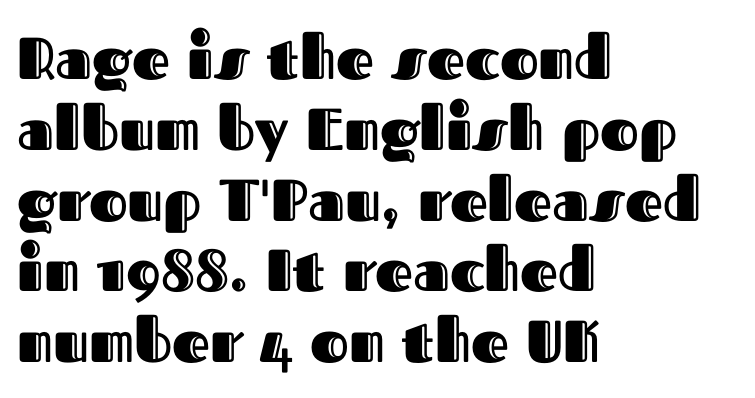
The passage is arranged the way most books set body copy — flush left. Any mark beneath the type? The region is blank. The passage shown is typed in a proportional face where columns would drift. The horizontal fit of the characters is conventional and even.
